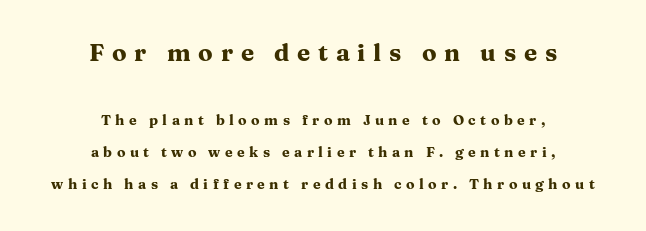
{"italic": "no", "bold": "yes", "underline": "no", "align": "center", "line_spacing": "loose", "line_spacing_ratio": 2.29, "letter_spacing": "wide", "letter_spacing_em": 0.32, "larger_block": "first", "size_ratio": 1.71, "glyph_px": 24}
